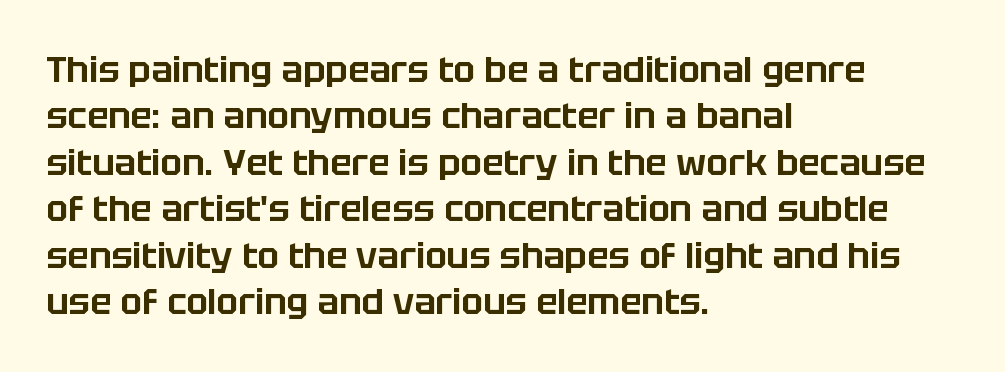
The image shows 36 px sans-serif type, upright; set left-aligned, normal line spacing (1.29x), normal letter spacing, not underlined; low stroke contrast and a large x-height.
